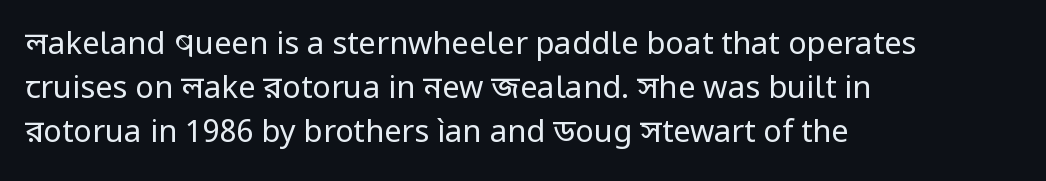
The vertical gap from one line to the next is medium. I'd call this a sans setting — the letters go barefoot. Horizontal alignment here is leftward, the default for most running prose. Has an underline been added? It has not. Tracking value appears to be zero — textbook default spacing.
